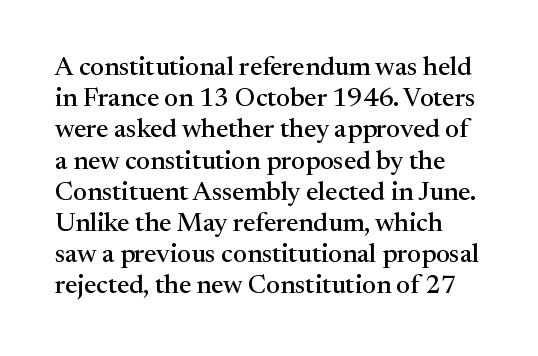
Q: Is the text italic (slanted)? A: No, it is upright.
Q: Is the text underlined? A: No.
Q: Is the spacing between letters normal or unusually wide? A: Normal.
